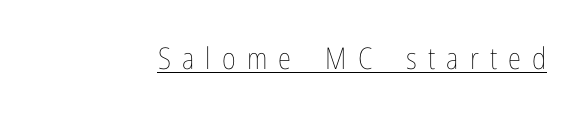
{"italic": "no", "bold": "no", "weight": "thin", "width": "condensed", "stroke_contrast": "low", "x_height": "medium", "monospaced": "no", "underline": "yes", "letter_spacing": "wide", "letter_spacing_em": 0.37, "glyph_px": 30}
